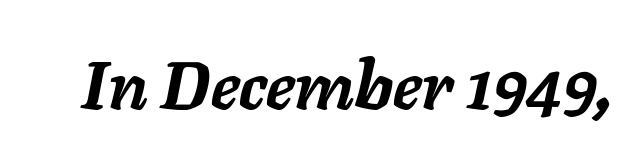
Q: Is the text bold? A: Yes.
Q: Is the text italic (slanted)? A: Yes, it leans right by about 11 degrees.
Q: Is the text underlined? A: No.
Q: Is the spacing between letters normal or unusually wide? A: Normal.
Q: Width (condensed, normal, or wide)? A: Normal.
Q: Stroke contrast? A: Low.
Q: x-height? A: Medium.
Q: Monospaced? A: No.
